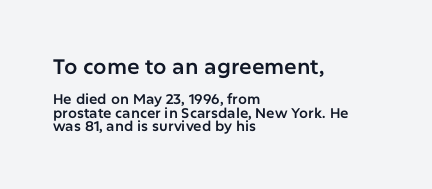
Q: Is the text italic (slanted)? A: No, it is upright.
Q: Is the text underlined? A: No.
Q: How is the paragraph aligned? A: Left-aligned.
Q: Is the spacing between letters normal or unusually wide? A: Normal.
Q: Is the spacing between lines tight, normal or loose? A: Tight.
Q: Which block of text is set in a larger size, the first (top) or the second (bottom)? A: The first (top) one.
